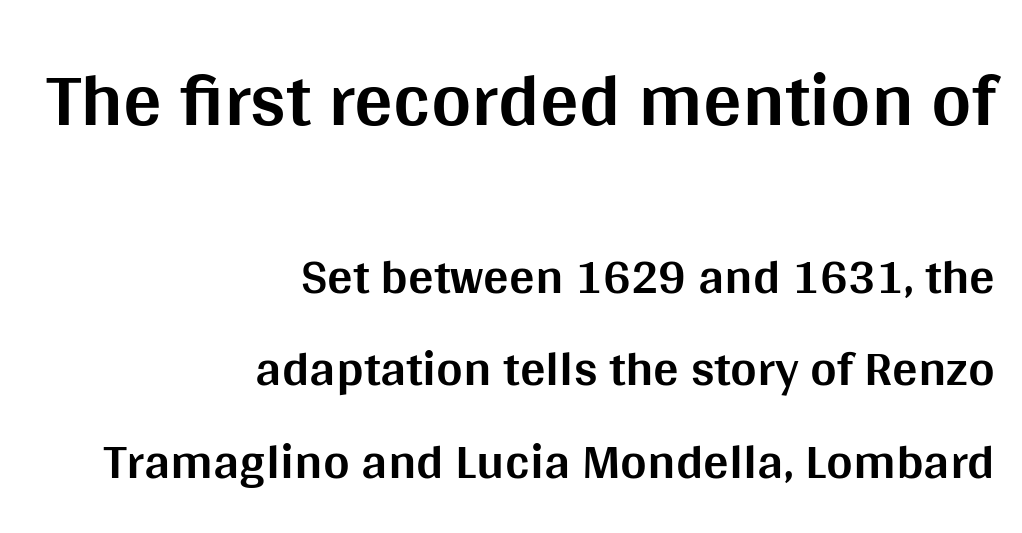
Q: Is the text bold? A: Yes.
Q: Is the text italic (slanted)? A: No, it is upright.
Q: Is the typeface a serif or a sans-serif typeface? A: Sans-serif.
Q: Is the text underlined? A: No.
Q: How is the paragraph aligned? A: Right-aligned.
Q: Is the spacing between letters normal or unusually wide? A: Normal.
Q: Which block of text is set in a larger size, the first (top) or the second (bottom)? A: The first (top) one.
Q: Width (condensed, normal, or wide)? A: Normal.
Q: Stroke contrast? A: Medium.
Q: x-height? A: Large.
Q: Monospaced? A: No.
